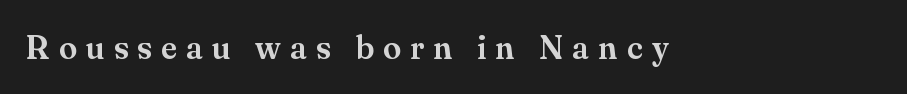
The image shows 33 px serif type, upright; set unusually wide letter spacing (+0.27 em), not underlined; medium stroke contrast and a small x-height.
